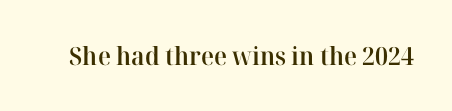
The image shows 25 px text type, upright; set normal letter spacing, not underlined.
